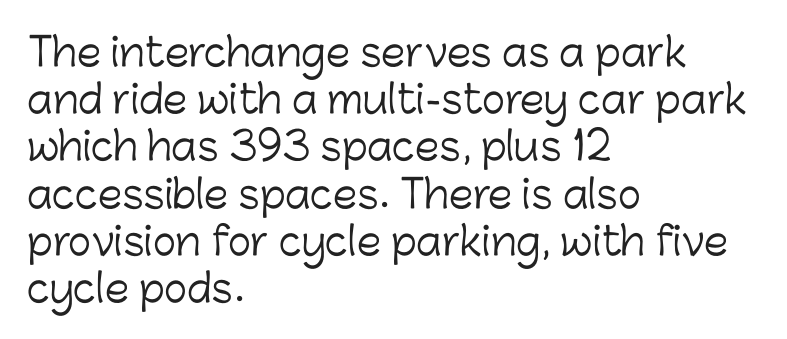
The image shows 39 px light sans-serif type, upright; set left-aligned, line spacing 1.21x, normal letter spacing, not underlined; low stroke contrast and a medium x-height.
